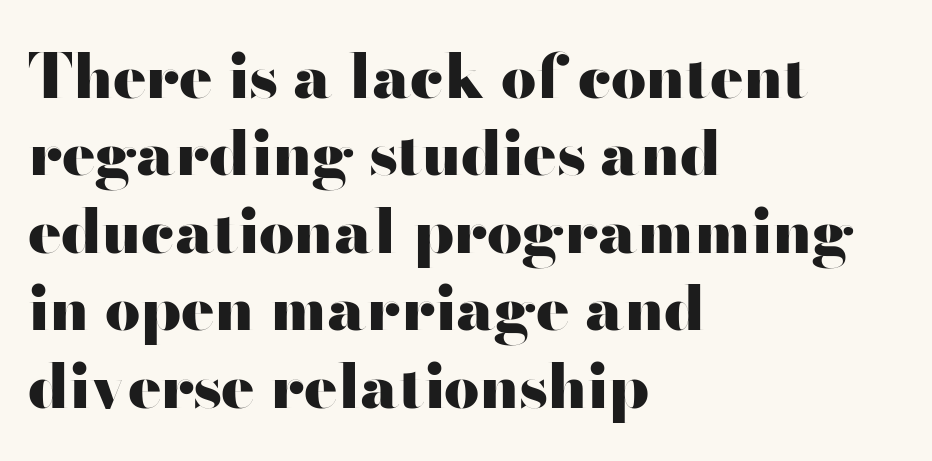
{"serif": "no", "italic": "no", "bold": "yes", "weight": "heavy", "width": "wide", "stroke_contrast": "high", "x_height": "small", "monospaced": "no", "underline": "no", "align": "left", "line_spacing": "normal", "line_spacing_ratio": 1.25, "letter_spacing": "normal", "letter_spacing_em": 0.0, "glyph_px": 62}
